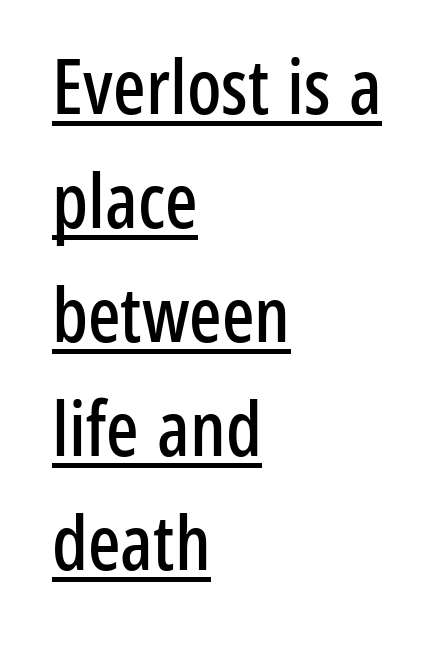
The image shows 76 px condensed sans-serif type, upright; set left-aligned, normal line spacing (1.5x), normal letter spacing, underlined; low stroke contrast and a medium x-height.
